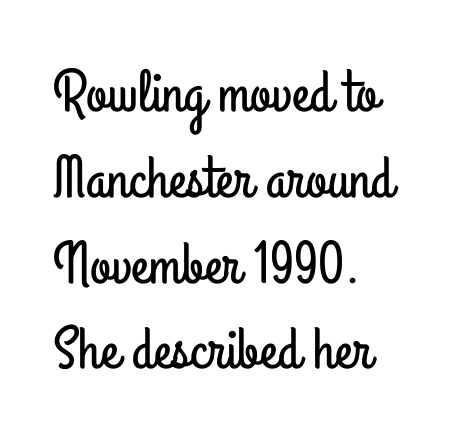
{"serif": "no", "italic": "no", "width": "condensed", "stroke_contrast": "low", "x_height": "small", "monospaced": "no", "underline": "no", "align": "left", "line_spacing": "normal", "line_spacing_ratio": 1.43, "letter_spacing": "normal", "letter_spacing_em": 0.0, "glyph_px": 60}
